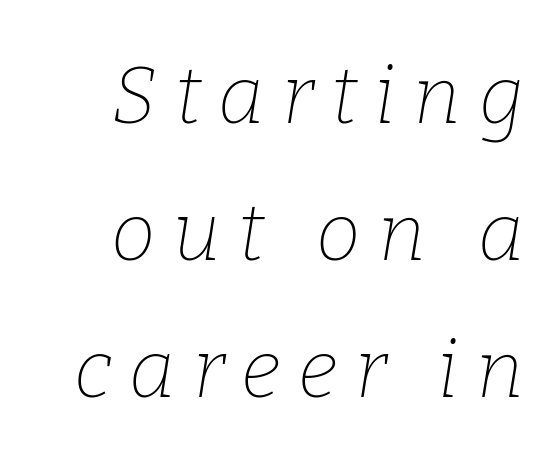
The image shows 80 px thin serif type, italic (leaning right); set right-aligned, line spacing 1.71x, unusually wide letter spacing (+0.22 em), not underlined; low stroke contrast and a medium x-height.
